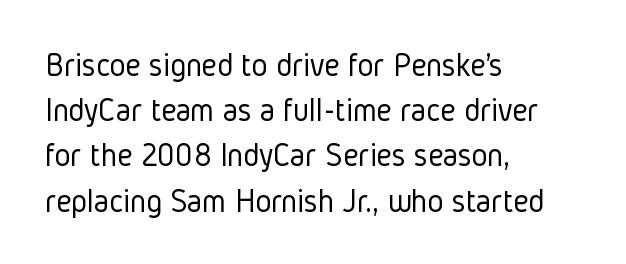
Q: Is the text bold? A: No.
Q: Is the text italic (slanted)? A: No, it is upright.
Q: Is the typeface a serif or a sans-serif typeface? A: Sans-serif.
Q: Is the text underlined? A: No.
Q: How is the paragraph aligned? A: Left-aligned.
Q: Is the spacing between letters normal or unusually wide? A: Normal.
Q: Is the spacing between lines tight, normal or loose? A: Normal.
Q: Width (condensed, normal, or wide)? A: Condensed.
Q: Stroke contrast? A: Low.
Q: x-height? A: Medium.
Q: Monospaced? A: No.
